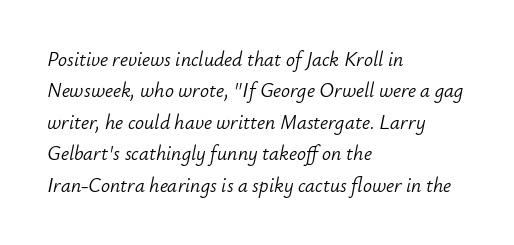
The image shows 20 px text type, italic (leaning right); set left-aligned, normal line spacing (1.57x), normal letter spacing, not underlined.
